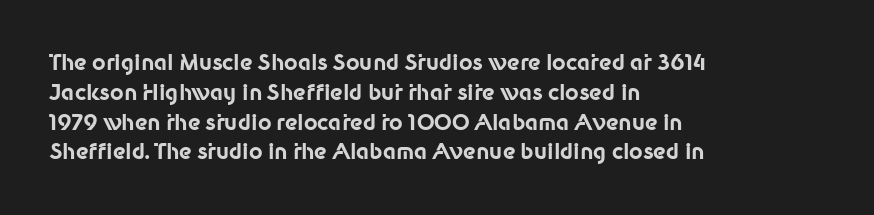
A bare baseline throughout the passage. Heavy-handed strokes throughout: this text is bold. Style check: upright. The setting favours the left margin, as ordinary paragraphs usually do. How are the letters spaced? Ordinarily, with no added tracking.
